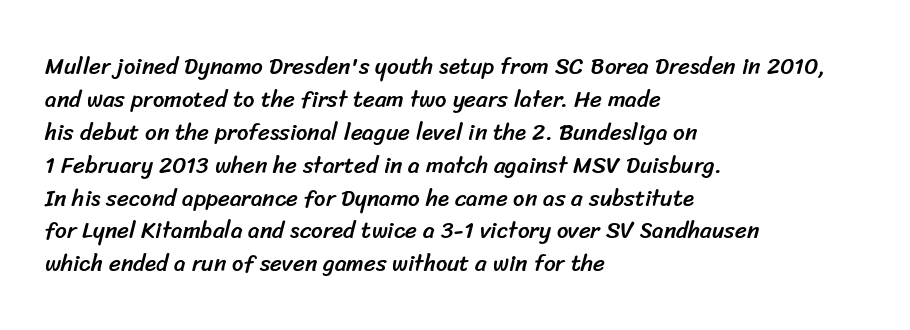
A clean baseline with only descenders dipping below it. This sample is left-justified, so line endings fall wherever the words run out. Leading matches the norm, producing a regular column. A typesetter would call this zero additional tracking.
